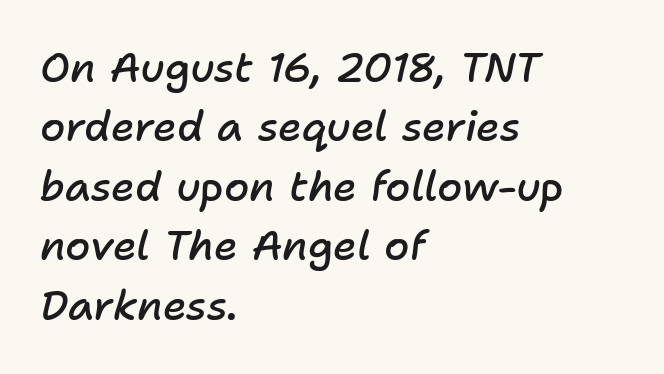
Default kerning and tracking; the words read as compact shapes. The baseline area is clear. Think of a printed novel: that variable character pitch is what you see here. A semibold gives these letters moderate extra thickness, short of bold. These lines were composed using italics. Regular leading.
